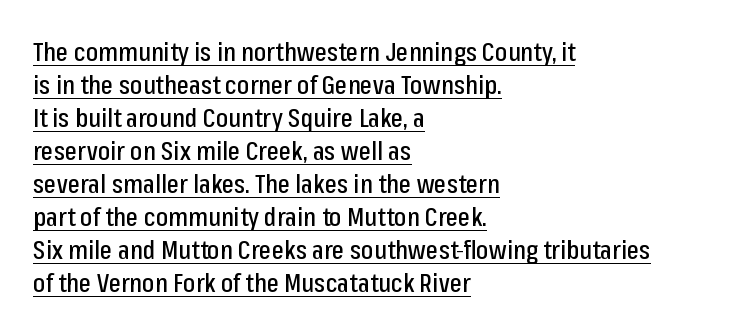
{"italic": "no", "underline": "yes", "align": "left", "line_spacing": "normal", "line_spacing_ratio": 1.27, "letter_spacing": "normal", "letter_spacing_em": 0.0, "glyph_px": 26}
